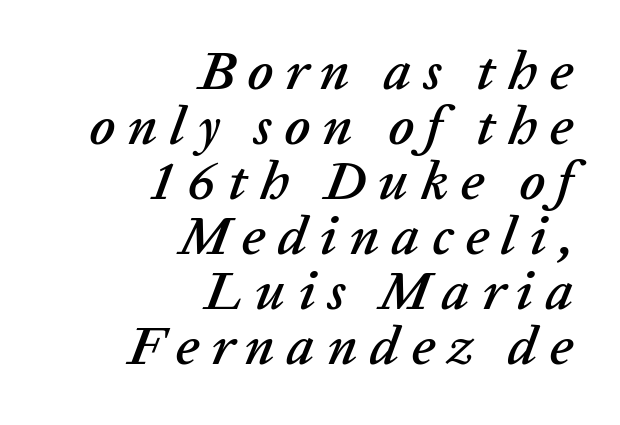
The image shows 55 px text type, italic (leaning right); set right-aligned, tight line spacing (1.0x), unusually wide letter spacing (+0.22 em), not underlined; low stroke contrast and a medium x-height.
